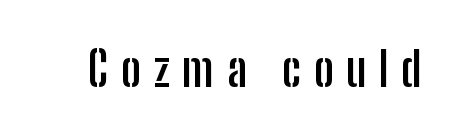
{"serif": "no", "italic": "no", "bold": "yes", "weight": "semibold", "width": "condensed", "stroke_contrast": "low", "x_height": "medium", "monospaced": "no", "underline": "no", "letter_spacing": "wide", "letter_spacing_em": 0.26, "glyph_px": 48}
